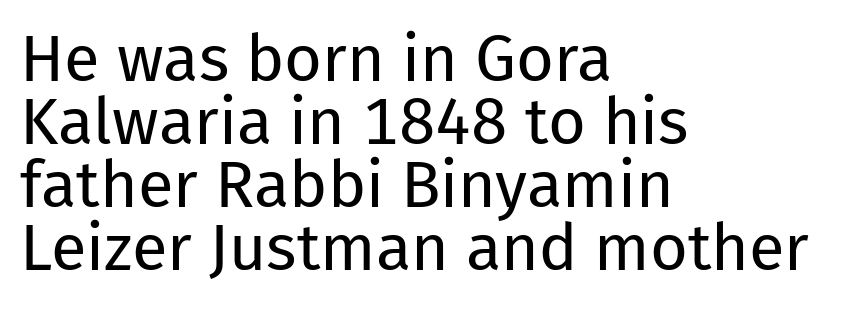
A light-to-regular cut is what we see here. The lines are quadded left. This sample uses a sans-serif face. Each word holds together tightly as a unit, with standard inter-letter gaps. Anything drawn beneath the words? Only blank space.
